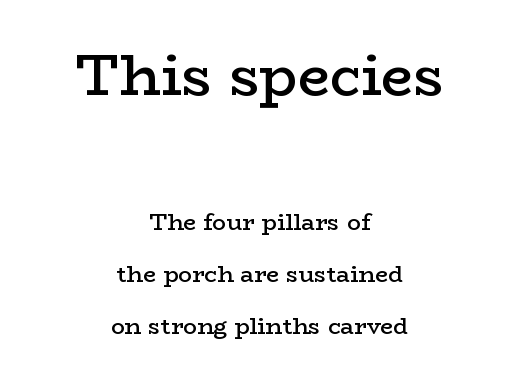
Of the two passages, the one on top uses the larger point size. Yep, those are serifs on the letters. Do the characters align in a grid? No, the font is proportional. Quick note: underline off. A centered setting, common on invitations and titles, is used for this passage.
